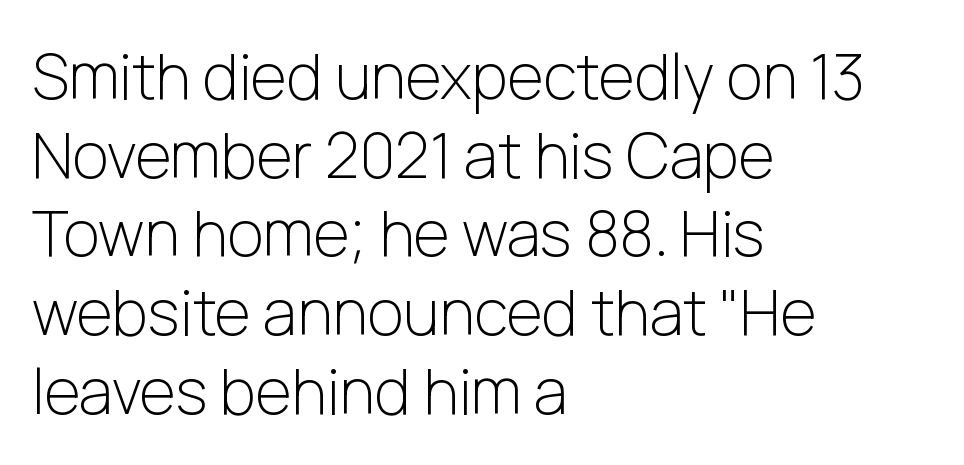
Q: Is the text bold? A: No.
Q: Is the text italic (slanted)? A: No, it is upright.
Q: Is the typeface a serif or a sans-serif typeface? A: Sans-serif.
Q: Is the text underlined? A: No.
Q: How is the paragraph aligned? A: Left-aligned.
Q: Is the spacing between letters normal or unusually wide? A: Normal.
Q: Is the spacing between lines tight, normal or loose? A: Normal.
Q: Width (condensed, normal, or wide)? A: Normal.
Q: Stroke contrast? A: Low.
Q: x-height? A: Medium.
Q: Monospaced? A: No.
